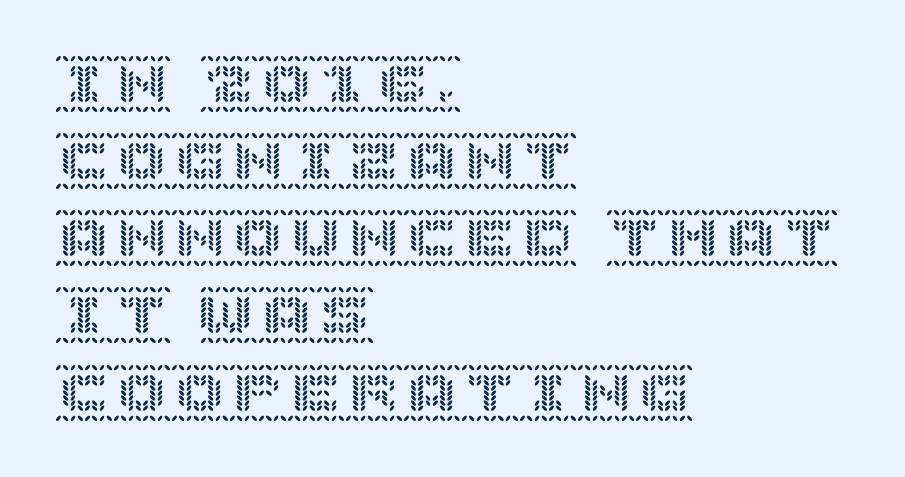
The image shows 58 px text type, upright; set left-aligned, normal line spacing (1.33x), normal letter spacing, not underlined; a large x-height.
